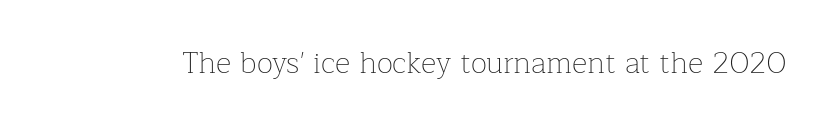
Any mark beneath the type? The region is blank. The text was rendered using a seriffed face with decorative stroke endings. The gaps between neighbouring characters are ordinary and unremarkable. Looks like regular typesetting: each glyph gets only the width it needs. Italic: no, the glyphs are upright roman.
